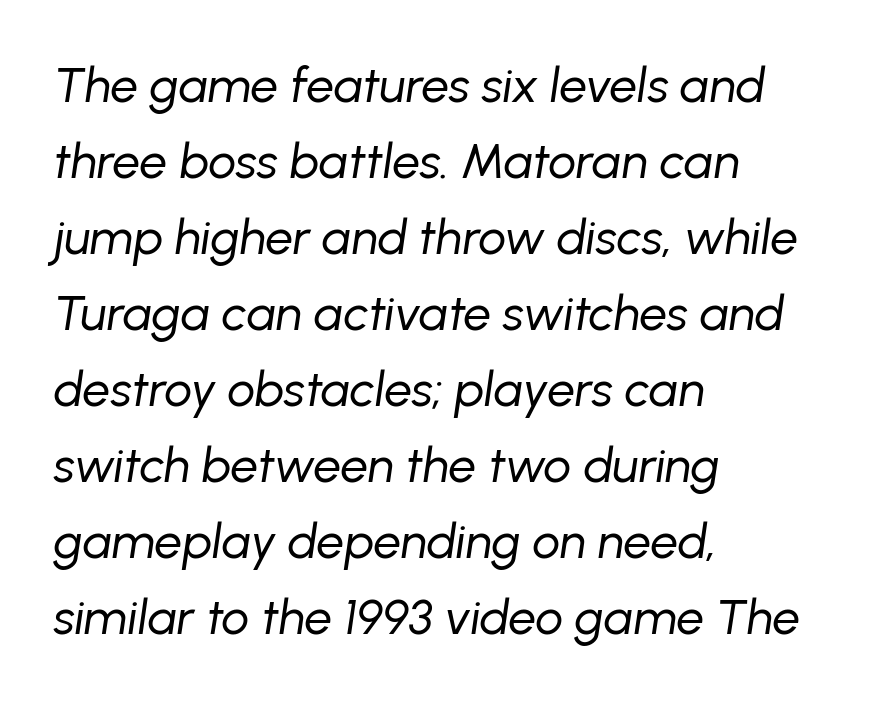
{"italic": "yes", "lean": "right", "slant_degrees": 8, "bold": "no", "weight": "regular", "width": "normal", "stroke_contrast": "low", "x_height": "medium", "monospaced": "no", "underline": "no", "align": "left", "line_spacing": "normal", "line_spacing_ratio": 1.55, "letter_spacing": "normal", "letter_spacing_em": 0.0, "glyph_px": 49}
